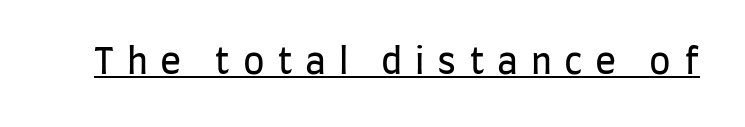
{"serif": "no", "italic": "no", "bold": "no", "weight": "regular", "width": "condensed", "stroke_contrast": "low", "x_height": "large", "monospaced": "no", "underline": "yes", "letter_spacing": "wide", "letter_spacing_em": 0.36, "glyph_px": 35}
